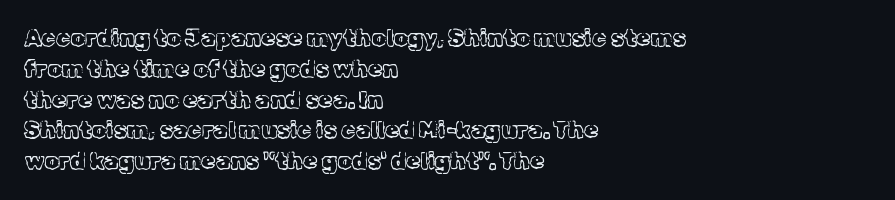
Descenders are the only things crossing below the line. The font sits on the lighter half of the weight spectrum, regular included. Does the copy run flush right? No — it runs flush left. Vertically, the passage feels balanced, rows spaced as you'd expect.
